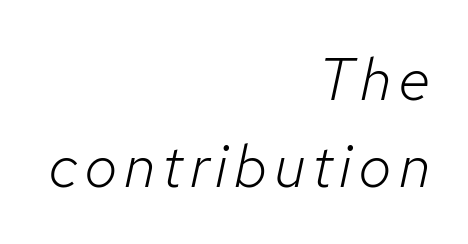
What's the leading like? Ordinary, nothing unusual. The paragraph has a hard right edge and a soft left edge. Heft: none added — not bold. Is this a fixed-width face? No — the glyphs have proportional, varying widths.
